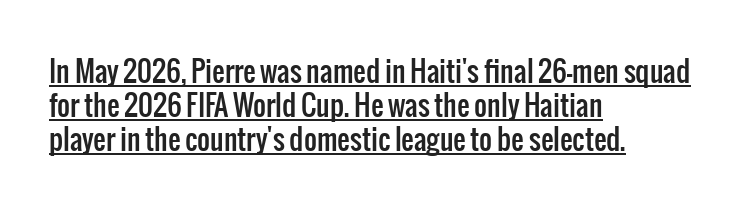
Q: Is the text italic (slanted)? A: No, it is upright.
Q: Is the typeface a serif or a sans-serif typeface? A: Sans-serif.
Q: Is the text underlined? A: Yes.
Q: How is the paragraph aligned? A: Left-aligned.
Q: Is the spacing between letters normal or unusually wide? A: Normal.
Q: Width (condensed, normal, or wide)? A: Condensed.
Q: Stroke contrast? A: Low.
Q: x-height? A: Medium.
Q: Monospaced? A: No.
